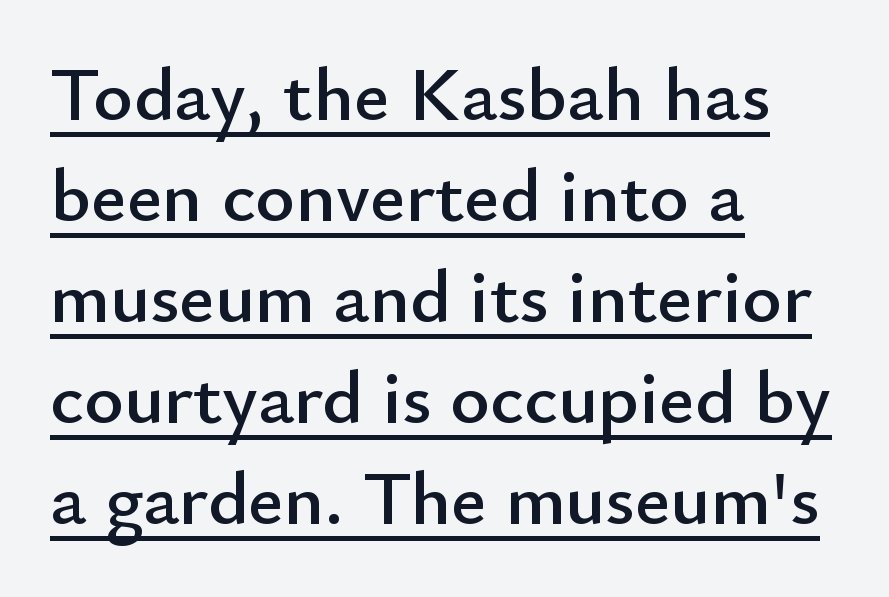
Q: Is the text italic (slanted)? A: No, it is upright.
Q: Is the typeface a serif or a sans-serif typeface? A: Sans-serif.
Q: Is the text underlined? A: Yes.
Q: How is the paragraph aligned? A: Left-aligned.
Q: Is the spacing between letters normal or unusually wide? A: Normal.
Q: Is the spacing between lines tight, normal or loose? A: Normal.
Q: Width (condensed, normal, or wide)? A: Normal.
Q: Stroke contrast? A: Low.
Q: x-height? A: Small.
Q: Monospaced? A: No.
